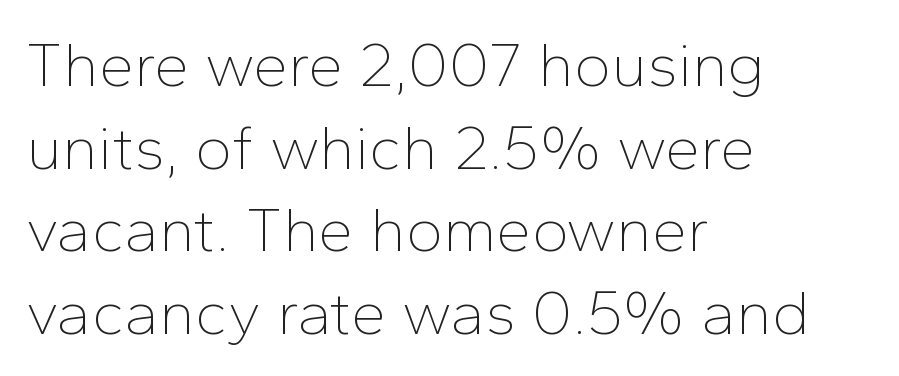
{"serif": "no", "italic": "no", "bold": "no", "weight": "thin", "width": "normal", "stroke_contrast": "low", "x_height": "medium", "monospaced": "no", "underline": "no", "align": "left", "line_spacing": "normal", "line_spacing_ratio": 1.31, "letter_spacing": "normal", "letter_spacing_em": 0.0, "glyph_px": 63}
